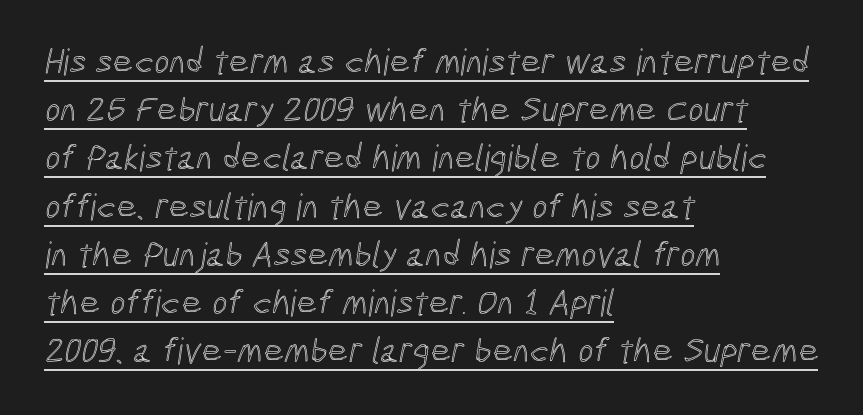
Decoration check: the copy is underlined. The rendering uses natural spacing where letterforms have individual widths. Normally led — the rows are evenly, conventionally spaced. No extra tracking has been applied to these lines.
